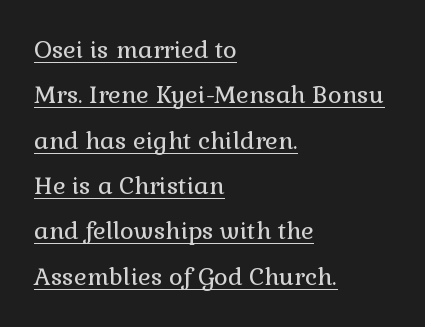
Q: Is the text bold? A: No.
Q: Is the text italic (slanted)? A: No, it is upright.
Q: Is the text underlined? A: Yes.
Q: How is the paragraph aligned? A: Left-aligned.
Q: Is the spacing between letters normal or unusually wide? A: Normal.
